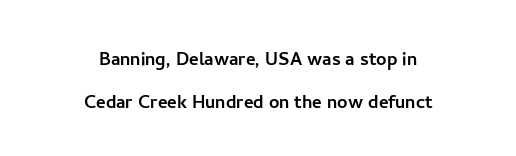
The image shows 23 px text type, upright; set centered, line spacing 1.88x, normal letter spacing, not underlined.
